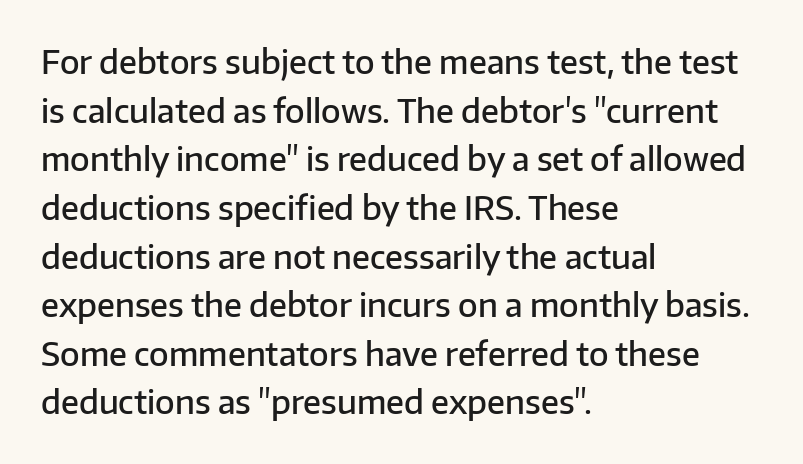
The image shows 32 px semibold sans-serif type, upright; set left-aligned, normal line spacing (1.52x), normal letter spacing, not underlined; low stroke contrast and a medium x-height.
